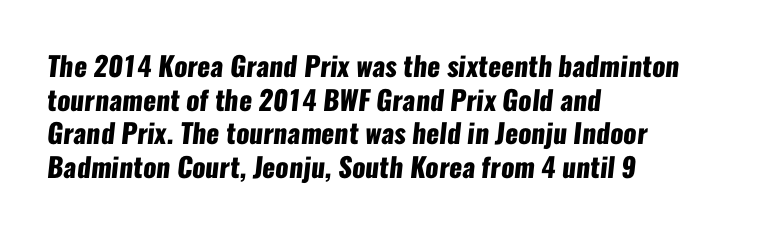
The strokes are fattened all the way to bold. The glyphs are unaccompanied by any horizontal stroke below them. Teacher's note: observe the even left margin — that is flush-left alignment. Does extra space separate the letters? No, they use regular spacing. Honestly, the row spacing looks completely unremarkable.
